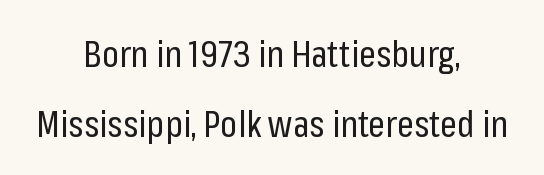
{"serif": "no", "italic": "no", "bold": "no", "weight": "regular", "width": "condensed", "stroke_contrast": "low", "x_height": "medium", "monospaced": "no", "underline": "no", "align": "center", "line_spacing_ratio": 1.89, "letter_spacing": "normal", "letter_spacing_em": 0.0, "glyph_px": 37}
